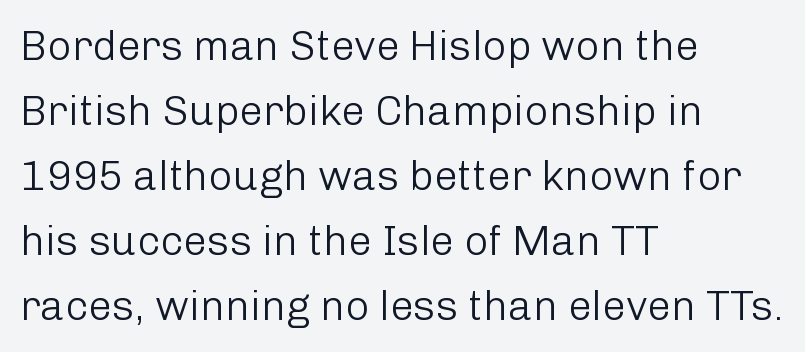
Stem width sits at or under what a default text font uses. Normally led — the rows are evenly, conventionally spaced. The designer went with a sans here, leaving each stem footless. Look at the tracking — it's just the regular setting, nothing added. These lines are set flush left with a ragged right edge.
